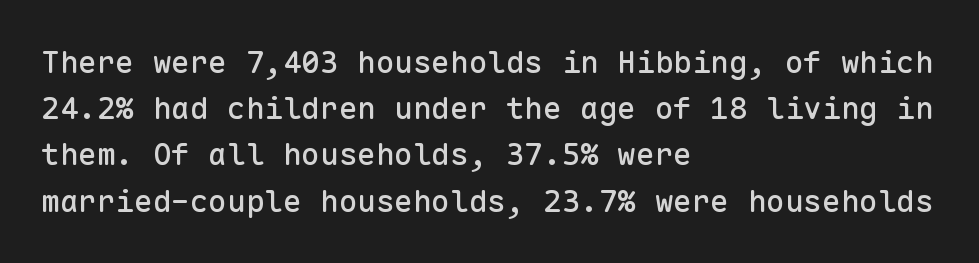
Q: Is the text italic (slanted)? A: No, it is upright.
Q: Is the typeface a serif or a sans-serif typeface? A: Sans-serif.
Q: Is the text underlined? A: No.
Q: How is the paragraph aligned? A: Left-aligned.
Q: Is the spacing between letters normal or unusually wide? A: Normal.
Q: Is the spacing between lines tight, normal or loose? A: Normal.
Q: Width (condensed, normal, or wide)? A: Normal.
Q: Stroke contrast? A: Low.
Q: x-height? A: Medium.
Q: Monospaced? A: Yes.
